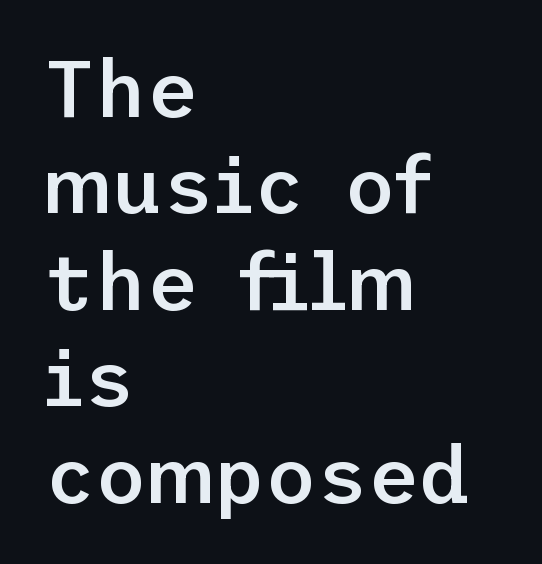
{"serif": "no", "italic": "no", "bold": "semi", "weight": "semibold", "width": "normal", "stroke_contrast": "low", "x_height": "medium", "underline": "no", "align": "left", "line_spacing_ratio": 1.22, "letter_spacing": "normal", "letter_spacing_em": 0.0, "glyph_px": 79}
